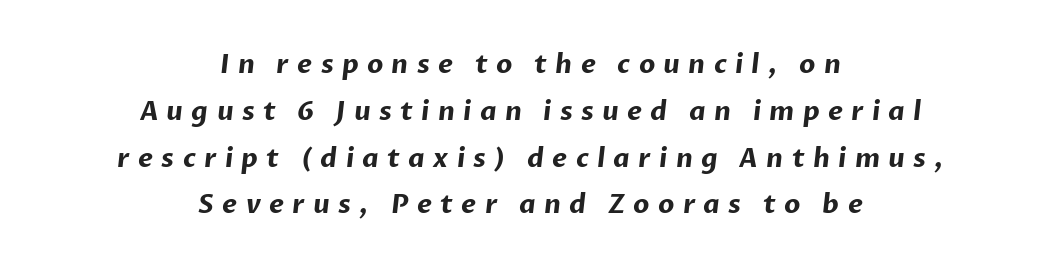
The specimen omits any rule beneath the text block's lines. You could only call the tracking loose — the letters float apart. Strong, thick strokes mark this as bold type. Alignment: centered.
